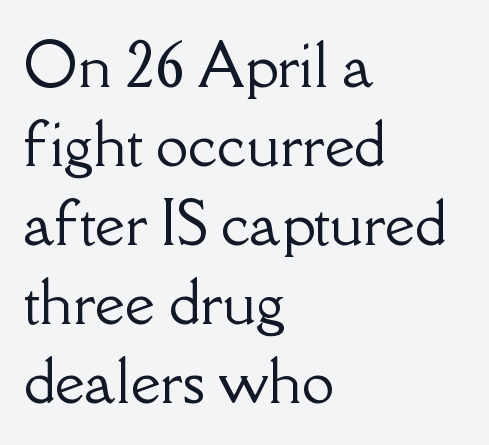
Q: Is the text italic (slanted)? A: No, it is upright.
Q: Is the typeface a serif or a sans-serif typeface? A: Serif.
Q: Is the text underlined? A: No.
Q: How is the paragraph aligned? A: Left-aligned.
Q: Is the spacing between letters normal or unusually wide? A: Normal.
Q: Is the spacing between lines tight, normal or loose? A: Normal.
Q: Width (condensed, normal, or wide)? A: Normal.
Q: Stroke contrast? A: Low.
Q: x-height? A: Small.
Q: Monospaced? A: No.
